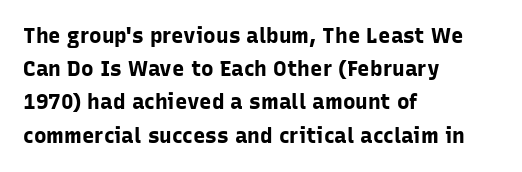
{"italic": "no", "bold": "yes", "underline": "no", "align": "left", "line_spacing": "normal", "line_spacing_ratio": 1.58, "letter_spacing": "normal", "letter_spacing_em": 0.0, "glyph_px": 21}
